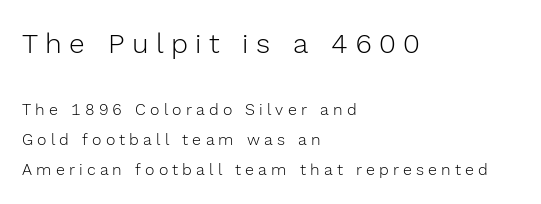
The image shows 28 px light sans-serif type, upright; set left-aligned, line spacing 1.88x, unusually wide letter spacing (+0.26 em), not underlined; the first (top) block is 1.75x larger; a medium x-height.
